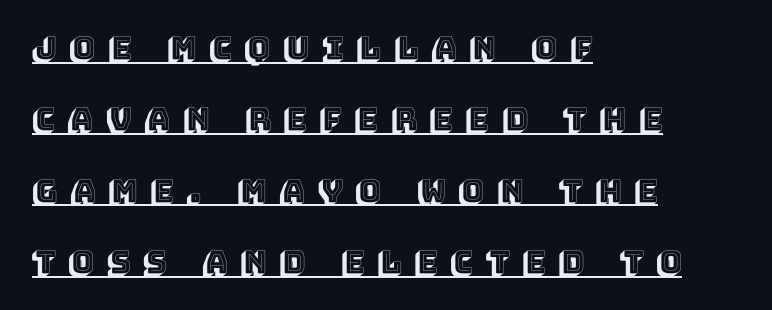
The image shows 31 px text type, upright; set left-aligned, loose line spacing (2.3x), unusually wide letter spacing (+0.41 em), underlined; a large x-height.
